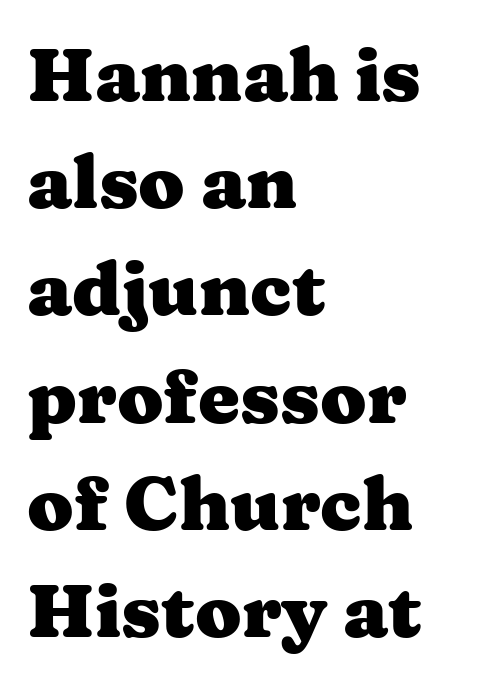
Q: Is the text bold? A: Yes.
Q: Is the text italic (slanted)? A: No, it is upright.
Q: Is the typeface a serif or a sans-serif typeface? A: Serif.
Q: Is the text underlined? A: No.
Q: How is the paragraph aligned? A: Left-aligned.
Q: Is the spacing between letters normal or unusually wide? A: Normal.
Q: Is the spacing between lines tight, normal or loose? A: Normal.
Q: Width (condensed, normal, or wide)? A: Wide.
Q: Stroke contrast? A: Medium.
Q: x-height? A: Medium.
Q: Monospaced? A: No.
